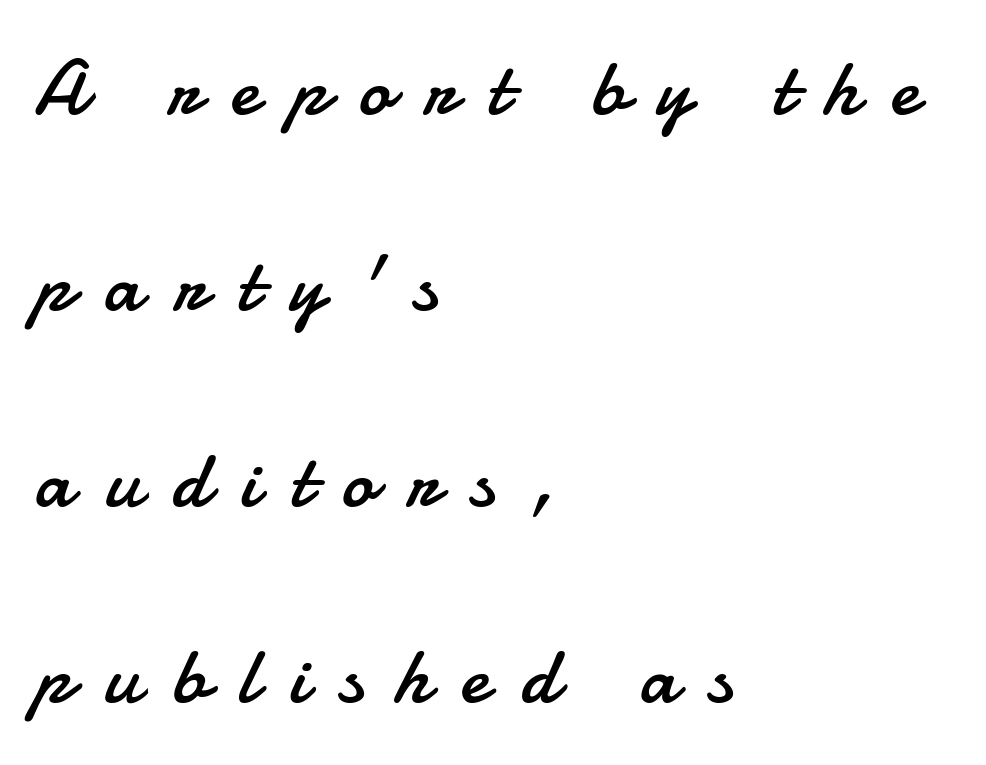
Q: Is the text bold? A: No.
Q: Is the text italic (slanted)? A: Yes.
Q: Is the typeface a serif or a sans-serif typeface? A: Sans-serif.
Q: Is the text underlined? A: No.
Q: How is the paragraph aligned? A: Left-aligned.
Q: Is the spacing between letters normal or unusually wide? A: Unusually wide.
Q: Is the spacing between lines tight, normal or loose? A: Loose.
Q: Width (condensed, normal, or wide)? A: Normal.
Q: Stroke contrast? A: Low.
Q: x-height? A: Small.
Q: Monospaced? A: No.
